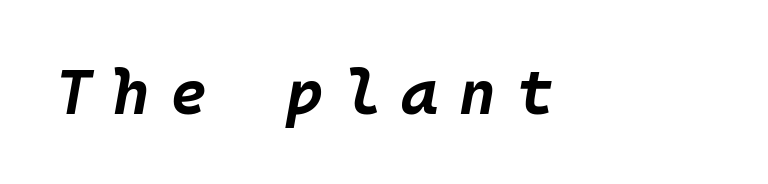
The image shows 63 px bold type, italic (leaning right); set unusually wide letter spacing (+0.33 em), not underlined; low stroke contrast and a large x-height.
